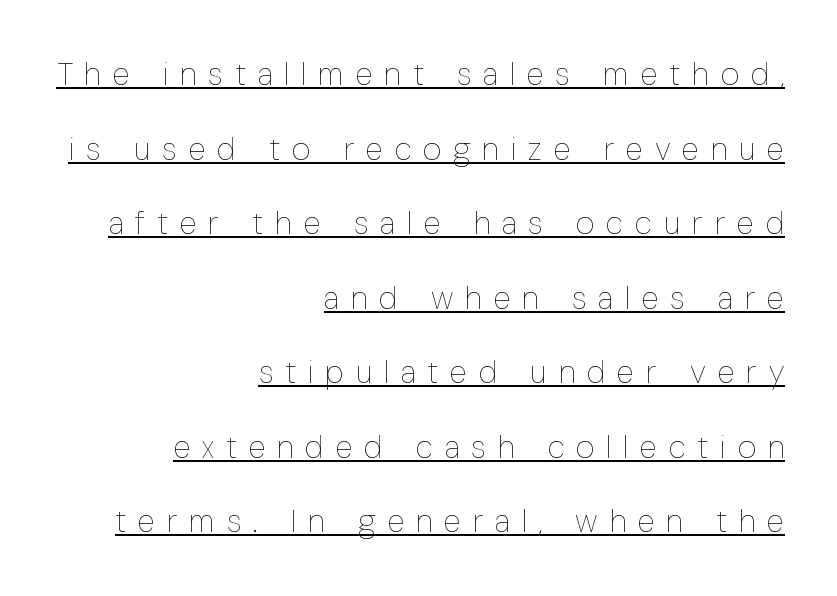
Casual observation: everything's shoved over to the right. Is there an underline? Yes — a line sits under the letters. These lines have a slow, spaced-out rhythm from letter to letter. Posture: straight, roman, zero tilt. The letters advance in unequal steps, a hallmark of proportional type.
